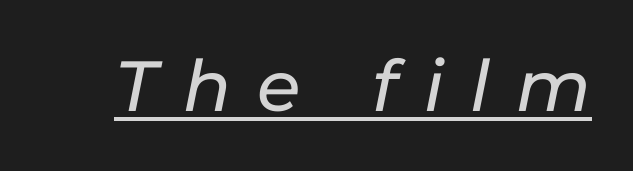
Q: Is the text italic (slanted)? A: Yes, it leans right by about 11 degrees.
Q: Is the text underlined? A: Yes.
Q: Is the spacing between letters normal or unusually wide? A: Unusually wide.
Q: Width (condensed, normal, or wide)? A: Normal.
Q: Stroke contrast? A: Low.
Q: x-height? A: Medium.
Q: Monospaced? A: No.
